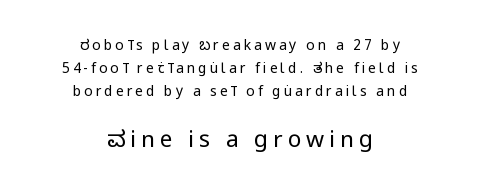
The image shows 23 px text type, upright; set centered, normal line spacing (1.65x), unusually wide letter spacing (+0.21 em), not underlined; the second (bottom) block is 1.64x larger.
